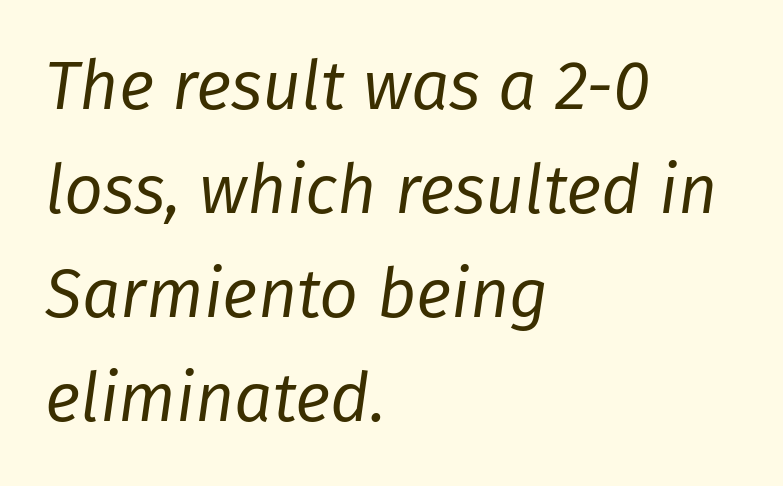
Q: Is the text bold? A: No.
Q: Is the text italic (slanted)? A: Yes, it leans right by about 8 degrees.
Q: Is the text underlined? A: No.
Q: How is the paragraph aligned? A: Left-aligned.
Q: Is the spacing between letters normal or unusually wide? A: Normal.
Q: Is the spacing between lines tight, normal or loose? A: Normal.
Q: Width (condensed, normal, or wide)? A: Normal.
Q: Stroke contrast? A: Low.
Q: x-height? A: Medium.
Q: Monospaced? A: No.
